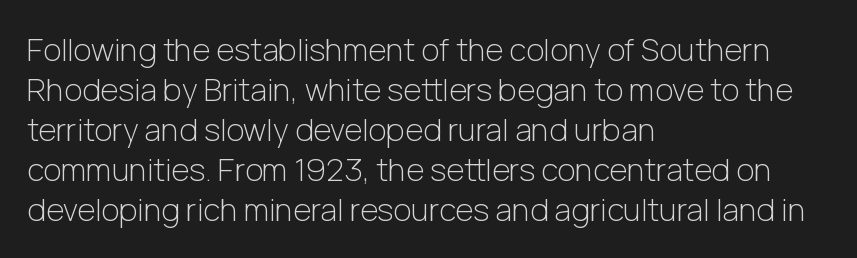
The image shows 31 px light sans-serif type, upright; set left-aligned, normal line spacing (1.29x), normal letter spacing, not underlined; low stroke contrast and a medium x-height.
